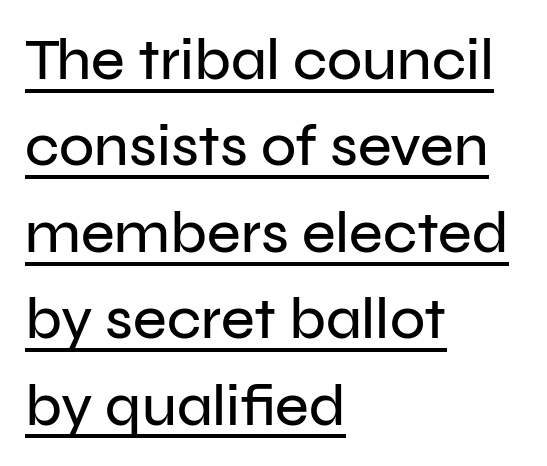
The image shows 58 px sans-serif type, upright; set left-aligned, normal line spacing (1.49x), normal letter spacing, underlined; low stroke contrast and a medium x-height.
